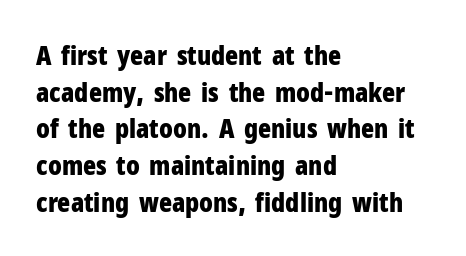
{"italic": "no", "bold": "yes", "underline": "no", "align": "left", "line_spacing": "normal", "line_spacing_ratio": 1.36, "letter_spacing": "normal", "letter_spacing_em": 0.0, "glyph_px": 27}
